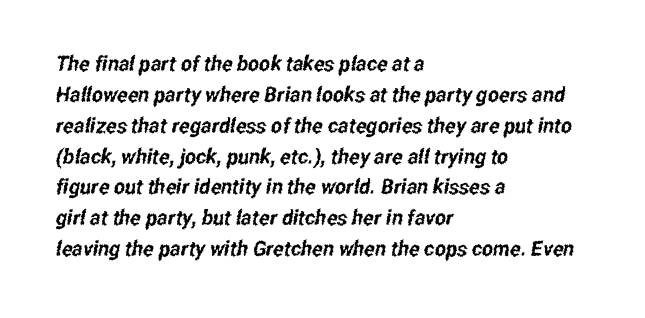
The lines in this sample share a left origin and differ only in where they stop. Underline: absent. If you measured baseline to baseline, you'd find a middling distance. Caption: standard tracking, unaltered.
